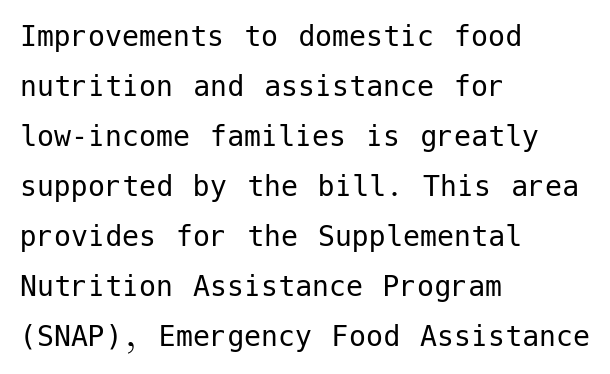
The image shows 34 px regular-weight sans-serif type, upright; set left-aligned, normal line spacing (1.47x), normal letter spacing, not underlined; low stroke contrast and a medium x-height.
